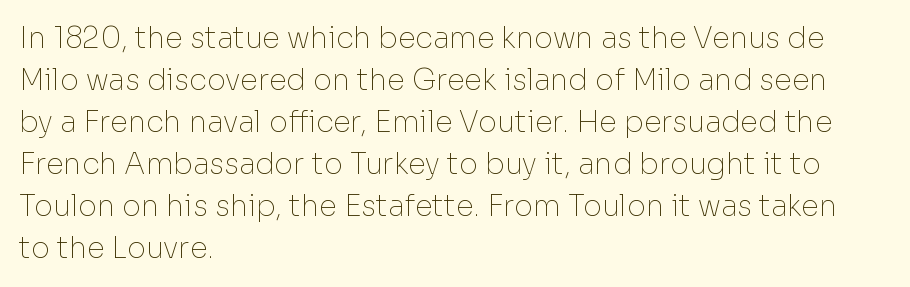
The image shows 29 px thin sans-serif type, upright; set left-aligned, normal line spacing (1.45x), normal letter spacing, not underlined; low stroke contrast and a medium x-height.
